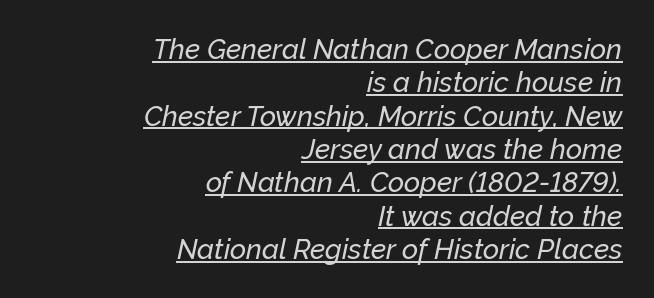
The image shows 28 px text type, italic (leaning right); set right-aligned, line spacing 1.19x, normal letter spacing, underlined; low stroke contrast and a medium x-height.
